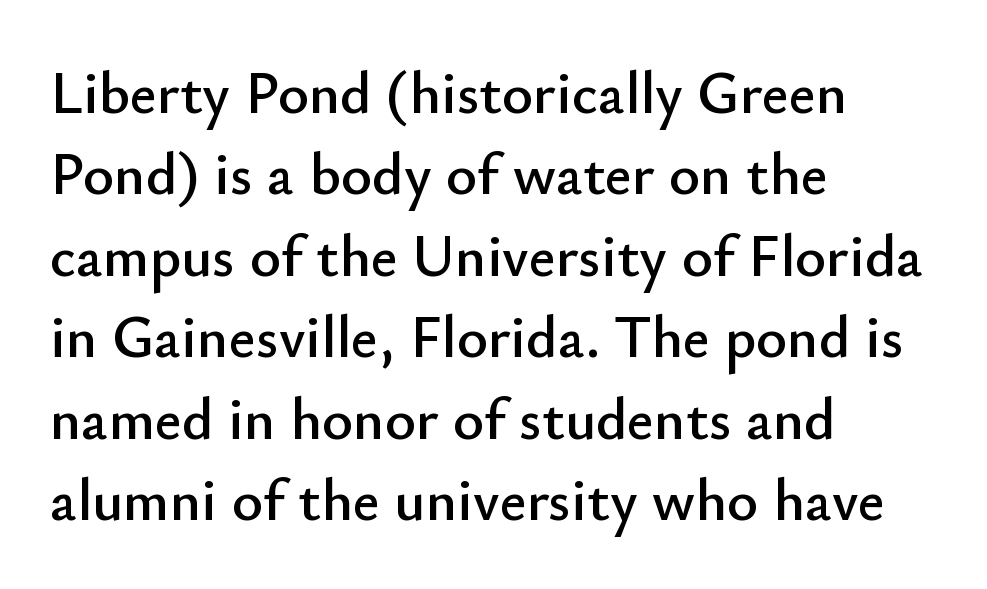
Underlining? Definitely not there. Does extra space separate the letters? No, they use regular spacing. Layout note: lines flush left. Is there any slant? The stems are plumb. Baseline-to-baseline distance is the conventional proportion of letter height.
